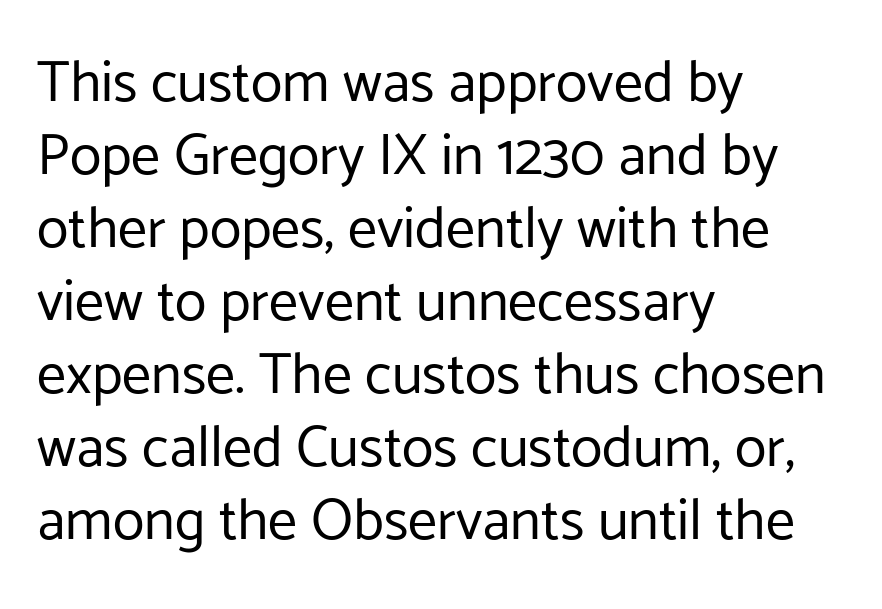
{"serif": "no", "italic": "no", "bold": "no", "weight": "regular", "width": "normal", "stroke_contrast": "low", "x_height": "medium", "monospaced": "no", "underline": "no", "align": "left", "line_spacing": "normal", "line_spacing_ratio": 1.26, "letter_spacing": "normal", "letter_spacing_em": 0.0, "glyph_px": 58}
